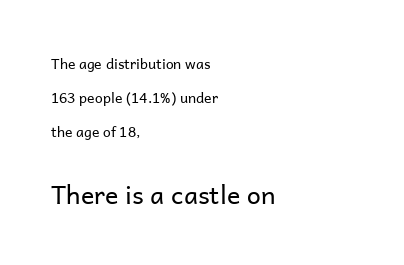
{"italic": "no", "bold": "no", "underline": "no", "align": "left", "line_spacing": "loose", "line_spacing_ratio": 2.42, "letter_spacing": "normal", "letter_spacing_em": 0.0, "larger_block": "second", "size_ratio": 1.79, "glyph_px": 25}
